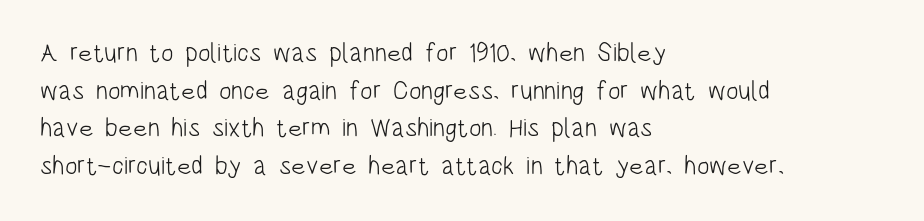
{"italic": "no", "bold": "no", "underline": "no", "align": "left", "line_spacing": "normal", "line_spacing_ratio": 1.45, "letter_spacing": "normal", "letter_spacing_em": 0.0, "glyph_px": 26}
